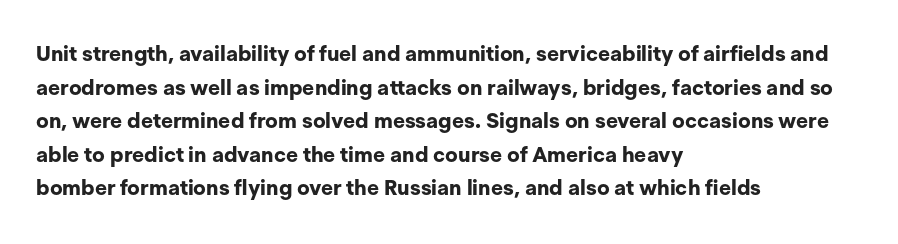
The image shows 21 px bold type, upright; set left-aligned, normal line spacing (1.6x), normal letter spacing, not underlined.
